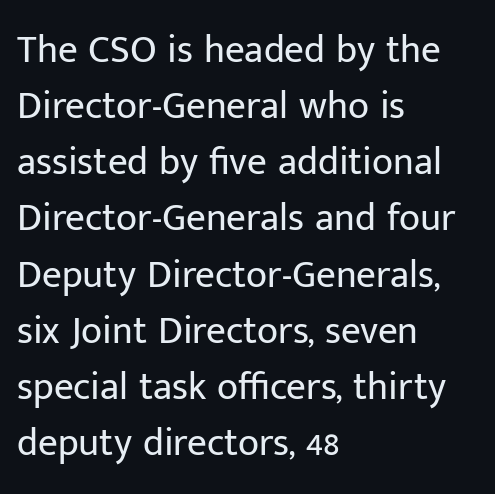
The image shows 39 px regular-weight sans-serif type, upright; set left-aligned, normal line spacing (1.44x), normal letter spacing, not underlined; low stroke contrast and a medium x-height.
